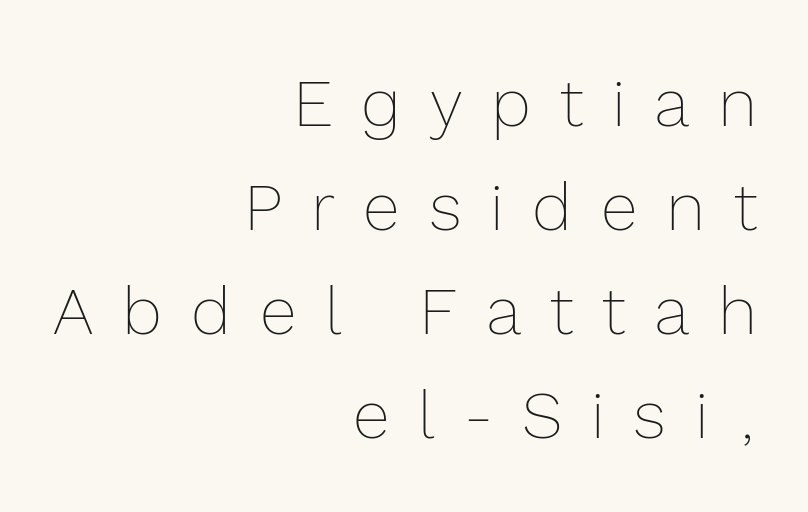
The image shows 67 px thin type, upright; set right-aligned, normal line spacing (1.55x), unusually wide letter spacing (+0.43 em), not underlined; a medium x-height.
